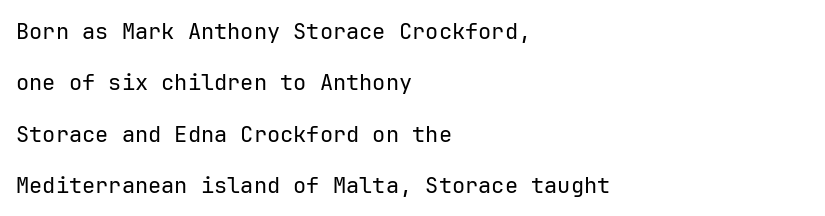
Q: Is the text bold? A: No.
Q: Is the text italic (slanted)? A: No, it is upright.
Q: Is the text underlined? A: No.
Q: How is the paragraph aligned? A: Left-aligned.
Q: Is the spacing between letters normal or unusually wide? A: Normal.
Q: Is the spacing between lines tight, normal or loose? A: Loose.
